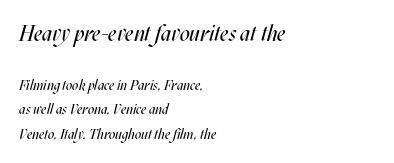
The image shows 22 px text type, italic (leaning right); set left-aligned, line spacing 1.77x, normal letter spacing, not underlined; the first (top) block is 1.57x larger.
